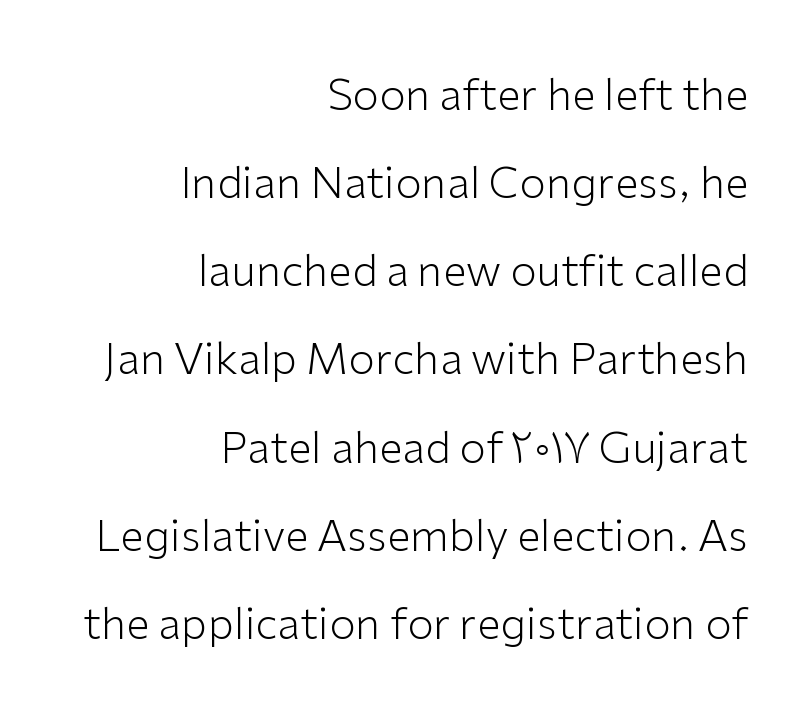
{"serif": "no", "italic": "no", "bold": "no", "weight": "light", "width": "normal", "stroke_contrast": "low", "x_height": "medium", "monospaced": "no", "underline": "no", "align": "right", "line_spacing": "loose", "line_spacing_ratio": 2.05, "letter_spacing": "normal", "letter_spacing_em": 0.0, "glyph_px": 43}
